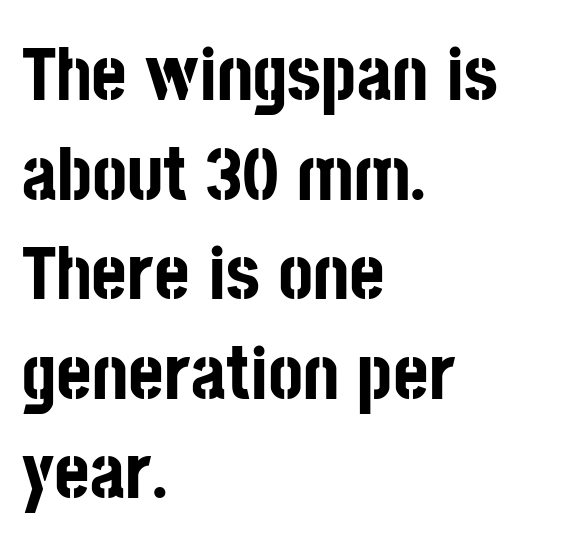
Q: Is the text bold? A: Yes.
Q: Is the text italic (slanted)? A: No, it is upright.
Q: Is the typeface a serif or a sans-serif typeface? A: Sans-serif.
Q: Is the text underlined? A: No.
Q: How is the paragraph aligned? A: Left-aligned.
Q: Is the spacing between letters normal or unusually wide? A: Normal.
Q: Is the spacing between lines tight, normal or loose? A: Normal.
Q: Width (condensed, normal, or wide)? A: Condensed.
Q: Stroke contrast? A: Low.
Q: x-height? A: Large.
Q: Monospaced? A: No.
